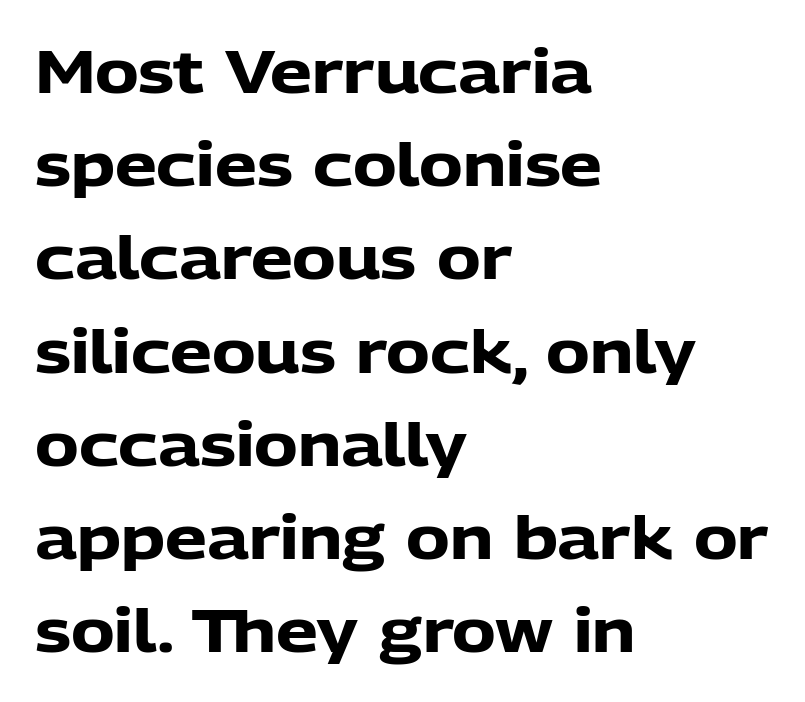
Q: Is the text bold? A: Yes.
Q: Is the text italic (slanted)? A: No, it is upright.
Q: Is the typeface a serif or a sans-serif typeface? A: Sans-serif.
Q: Is the text underlined? A: No.
Q: How is the paragraph aligned? A: Left-aligned.
Q: Is the spacing between letters normal or unusually wide? A: Normal.
Q: Is the spacing between lines tight, normal or loose? A: Normal.
Q: Width (condensed, normal, or wide)? A: Normal.
Q: Stroke contrast? A: Low.
Q: x-height? A: Medium.
Q: Monospaced? A: No.
